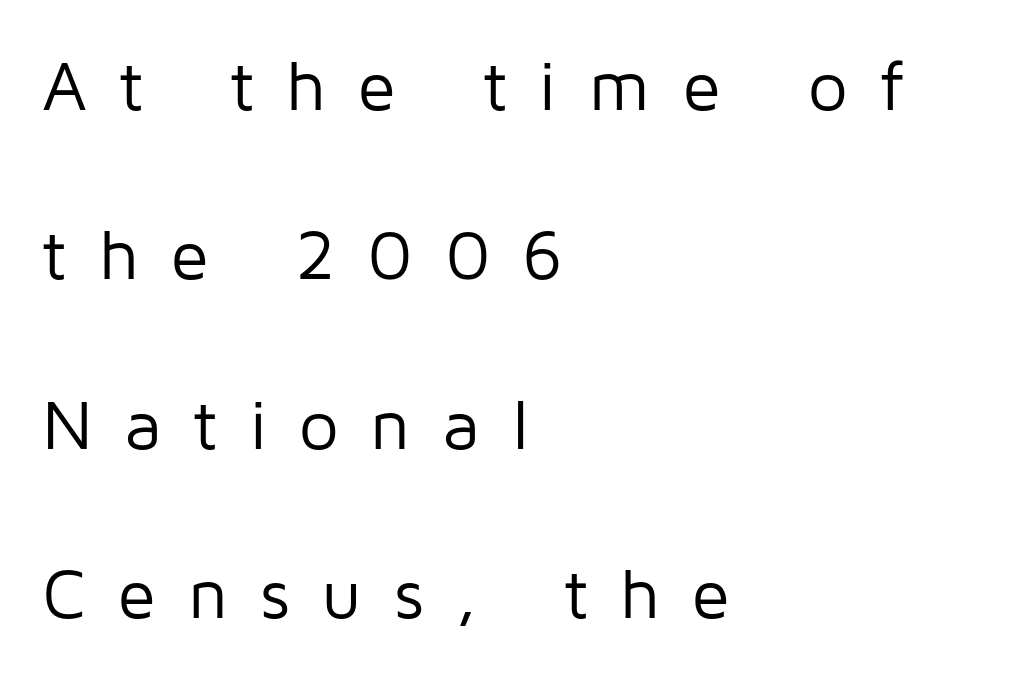
Q: Is the text bold? A: No.
Q: Is the text italic (slanted)? A: No, it is upright.
Q: Is the typeface a serif or a sans-serif typeface? A: Sans-serif.
Q: Is the text underlined? A: No.
Q: How is the paragraph aligned? A: Left-aligned.
Q: Is the spacing between letters normal or unusually wide? A: Unusually wide.
Q: Is the spacing between lines tight, normal or loose? A: Loose.
Q: Width (condensed, normal, or wide)? A: Normal.
Q: Stroke contrast? A: Low.
Q: x-height? A: Medium.
Q: Monospaced? A: No.
